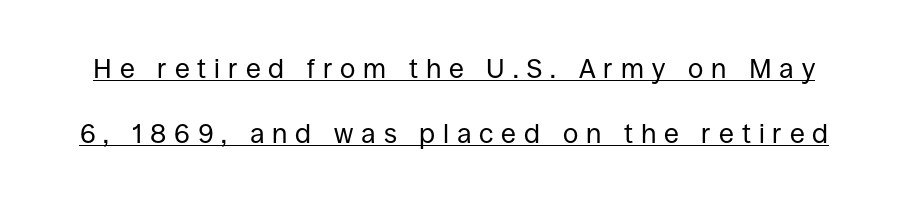
{"italic": "no", "bold": "no", "underline": "yes", "line_spacing": "loose", "line_spacing_ratio": 2.41, "letter_spacing": "wide", "letter_spacing_em": 0.29, "glyph_px": 27}
